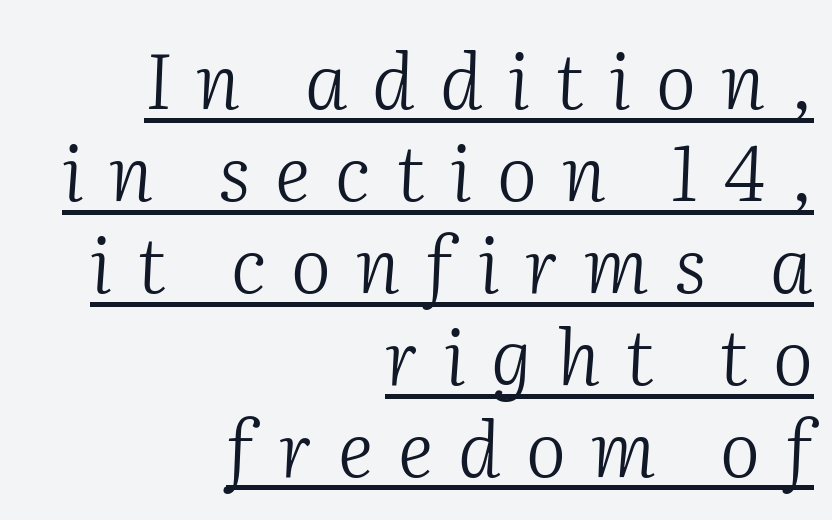
Q: Is the text bold? A: No.
Q: Is the text italic (slanted)? A: Yes, it leans right by about 2 degrees.
Q: Is the typeface a serif or a sans-serif typeface? A: Serif.
Q: Is the text underlined? A: Yes.
Q: How is the paragraph aligned? A: Right-aligned.
Q: Is the spacing between letters normal or unusually wide? A: Unusually wide.
Q: Width (condensed, normal, or wide)? A: Normal.
Q: Stroke contrast? A: Medium.
Q: x-height? A: Medium.
Q: Monospaced? A: No.
